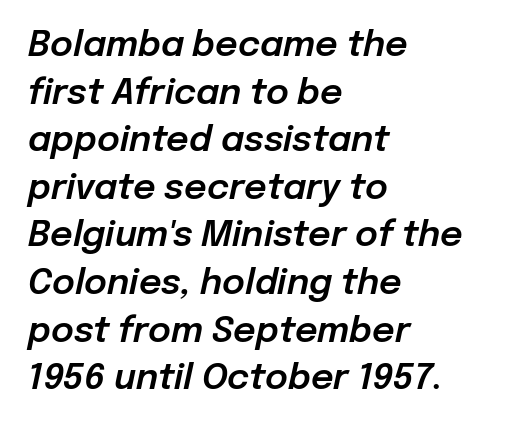
{"italic": "yes", "lean": "right", "slant_degrees": 12, "width": "normal", "stroke_contrast": "low", "x_height": "medium", "monospaced": "no", "underline": "no", "align": "left", "line_spacing": "normal", "line_spacing_ratio": 1.36, "letter_spacing": "normal", "letter_spacing_em": 0.0, "glyph_px": 35}
